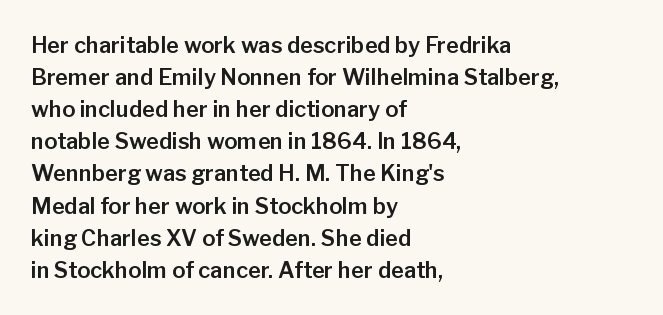
Q: Is the text italic (slanted)? A: No, it is upright.
Q: Is the text underlined? A: No.
Q: How is the paragraph aligned? A: Left-aligned.
Q: Is the spacing between letters normal or unusually wide? A: Normal.
Q: Is the spacing between lines tight, normal or loose? A: Normal.
